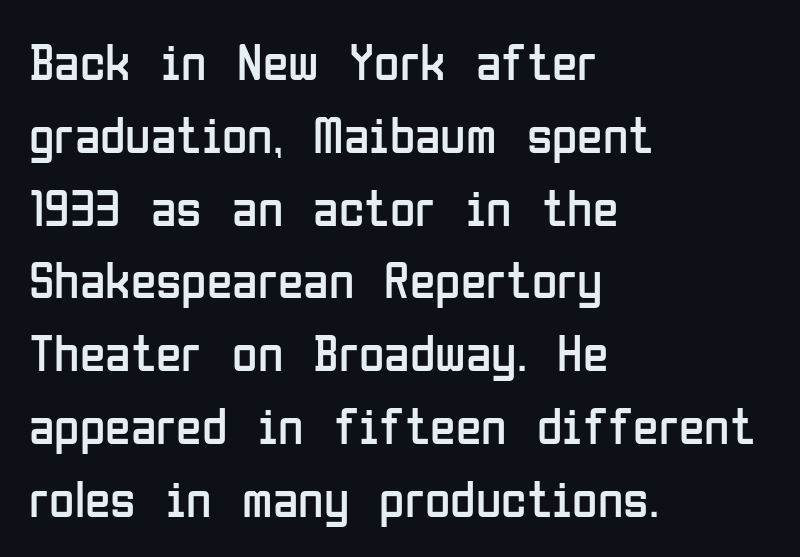
{"serif": "no", "italic": "no", "bold": "no", "weight": "regular", "width": "condensed", "stroke_contrast": "low", "x_height": "medium", "monospaced": "no", "underline": "no", "align": "left", "line_spacing": "normal", "line_spacing_ratio": 1.4, "letter_spacing": "normal", "letter_spacing_em": 0.0, "glyph_px": 52}
